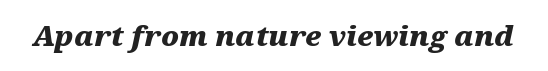
{"italic": "yes", "lean": "right", "slant_degrees": 12, "bold": "yes", "weight": "heavy", "width": "wide", "stroke_contrast": "medium", "x_height": "medium", "monospaced": "no", "underline": "no", "letter_spacing": "normal", "letter_spacing_em": 0.0, "glyph_px": 28}
